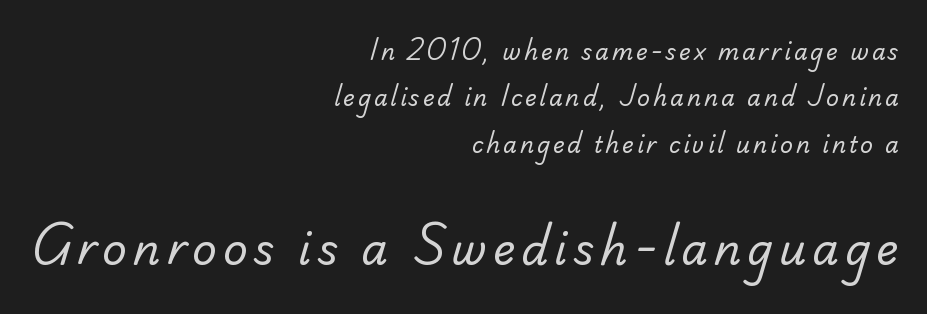
Q: Is the text bold? A: No.
Q: Is the typeface a serif or a sans-serif typeface? A: Sans-serif.
Q: Is the text underlined? A: No.
Q: How is the paragraph aligned? A: Right-aligned.
Q: Is the spacing between lines tight, normal or loose? A: Loose.
Q: Which block of text is set in a larger size, the first (top) or the second (bottom)? A: The second (bottom) one.
Q: Width (condensed, normal, or wide)? A: Normal.
Q: Stroke contrast? A: Low.
Q: x-height? A: Small.
Q: Monospaced? A: No.
